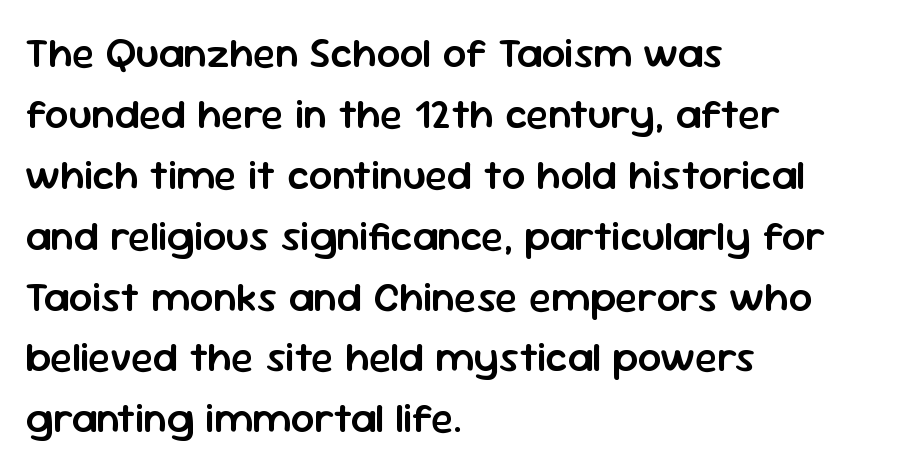
The axis of the letterforms is exactly vertical. This rendering uses left alignment, leaving the right contour irregular. Each letter keeps its own natural width here, so spacing adapts to shape. Underline: absent. Note: no serifs on the glyphs. Slightly chunky letters — semibold, I'd say, not full bold.
